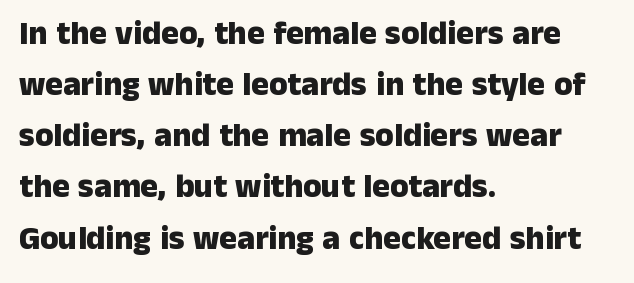
The image shows 33 px heavy sans-serif type, upright; set left-aligned, normal line spacing (1.55x), normal letter spacing, not underlined; low stroke contrast and a medium x-height.
